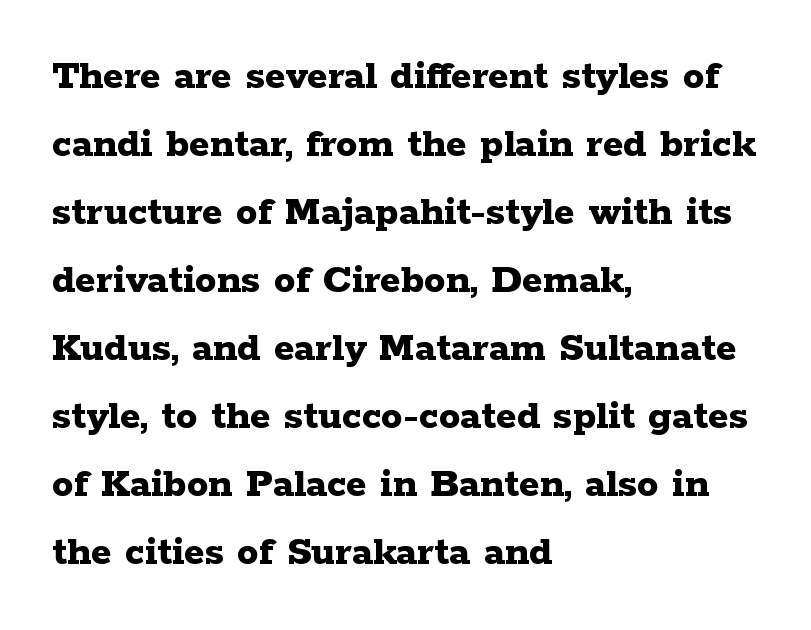
Q: Is the text bold? A: Yes.
Q: Is the text italic (slanted)? A: No, it is upright.
Q: Is the typeface a serif or a sans-serif typeface? A: Serif.
Q: Is the text underlined? A: No.
Q: How is the paragraph aligned? A: Left-aligned.
Q: Is the spacing between letters normal or unusually wide? A: Normal.
Q: Is the spacing between lines tight, normal or loose? A: Normal.
Q: Width (condensed, normal, or wide)? A: Wide.
Q: Stroke contrast? A: Low.
Q: x-height? A: Medium.
Q: Monospaced? A: No.
